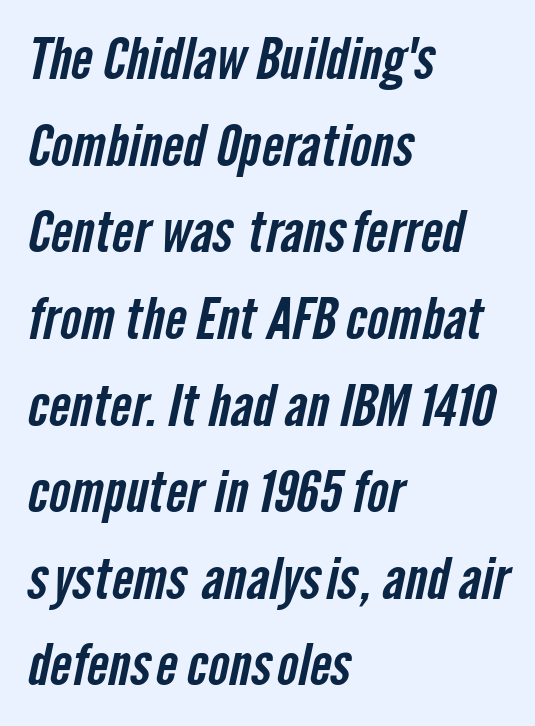
Each letter keeps its own natural width here, so spacing adapts to shape. Line spacing here is normal. Compared with typical body copy, the letter spacing here is the same. The setting favours the left margin, as ordinary paragraphs usually do.
